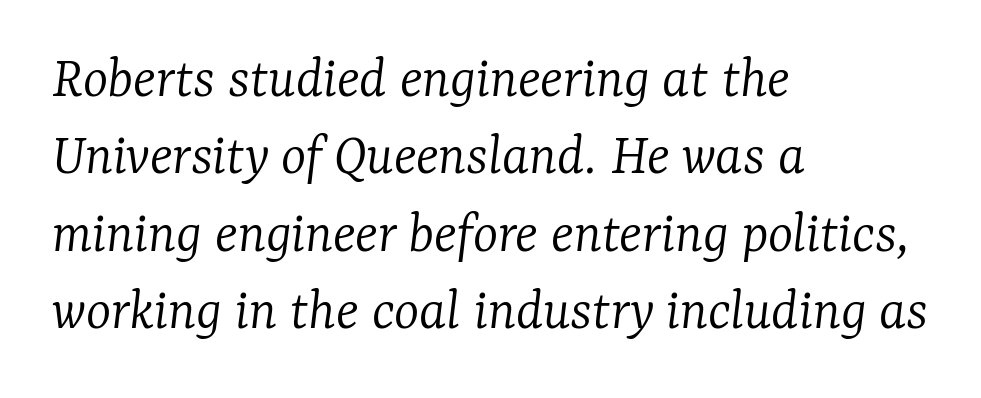
Q: Is the text bold? A: No.
Q: Is the text italic (slanted)? A: Yes, it leans right by about 7 degrees.
Q: Is the typeface a serif or a sans-serif typeface? A: Serif.
Q: Is the text underlined? A: No.
Q: How is the paragraph aligned? A: Left-aligned.
Q: Is the spacing between letters normal or unusually wide? A: Normal.
Q: Is the spacing between lines tight, normal or loose? A: Normal.
Q: Width (condensed, normal, or wide)? A: Normal.
Q: Stroke contrast? A: Low.
Q: x-height? A: Medium.
Q: Monospaced? A: No.
